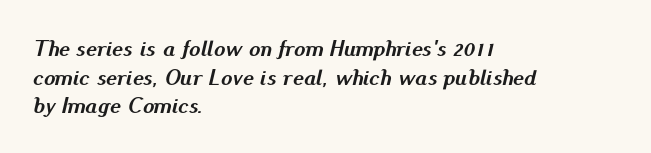
The image shows 23 px bold type, italic (leaning right); set left-aligned, line spacing 1.24x, normal letter spacing, not underlined.
